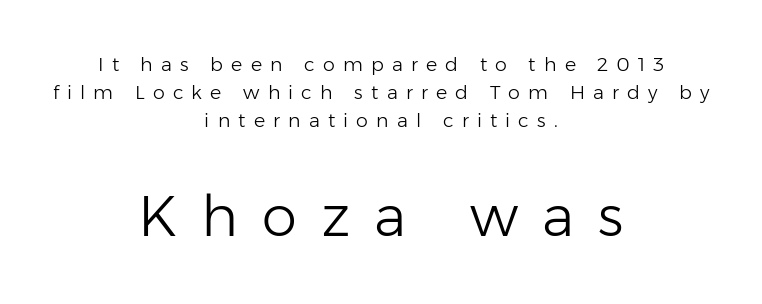
The image shows 56 px light sans-serif type, upright; set centered, normal line spacing (1.48x), unusually wide letter spacing (+0.43 em), not underlined; the second (bottom) block is 2.95x larger; low stroke contrast and a medium x-height.
